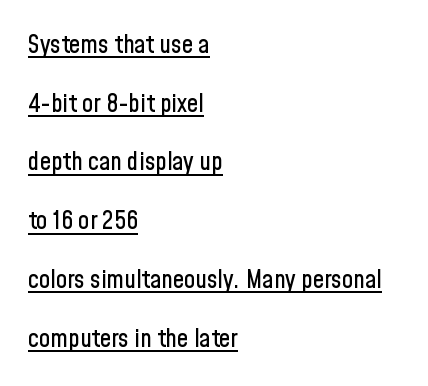
The image shows 25 px text type, upright; set left-aligned, loose line spacing (2.35x), normal letter spacing, underlined.
